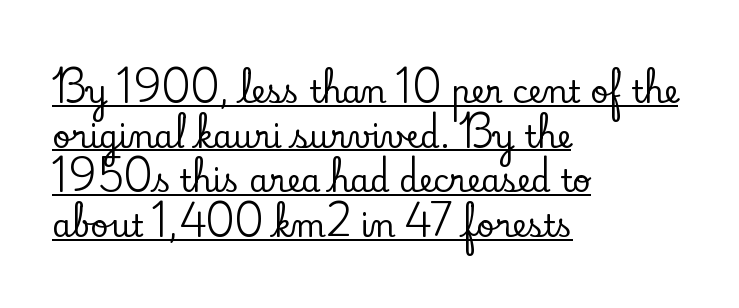
The gaps between neighbouring characters are ordinary and unremarkable. In terms of posture, this sample is upright. This is serif lettering, the kind often seen in printed books. A typesetter would call this proportional, since set widths differ per character.
